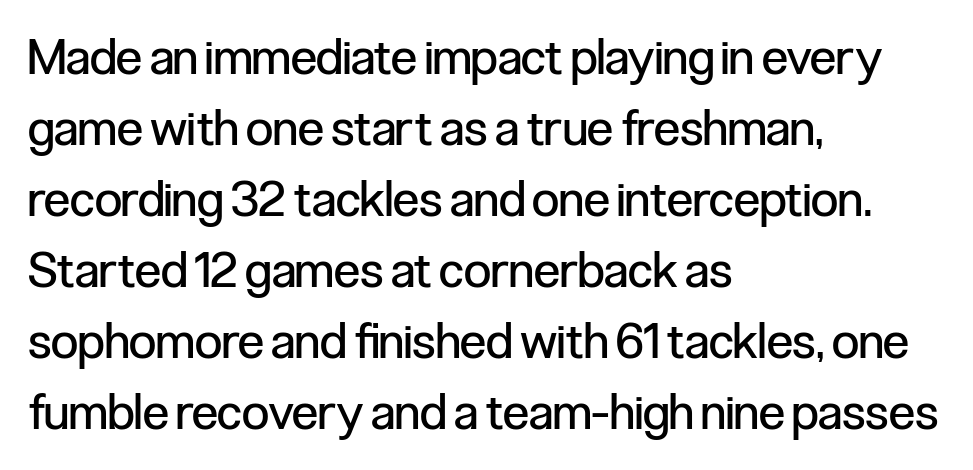
Q: Is the text bold? A: No.
Q: Is the text italic (slanted)? A: No, it is upright.
Q: Is the typeface a serif or a sans-serif typeface? A: Sans-serif.
Q: Is the text underlined? A: No.
Q: How is the paragraph aligned? A: Left-aligned.
Q: Is the spacing between letters normal or unusually wide? A: Normal.
Q: Is the spacing between lines tight, normal or loose? A: Normal.
Q: Width (condensed, normal, or wide)? A: Condensed.
Q: Stroke contrast? A: Low.
Q: x-height? A: Medium.
Q: Monospaced? A: No.
